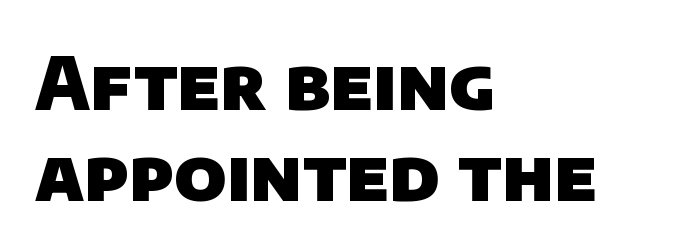
{"serif": "no", "bold": "yes", "weight": "heavy", "width": "normal", "stroke_contrast": "low", "x_height": "large", "monospaced": "no", "underline": "no", "align": "left", "line_spacing": "normal", "line_spacing_ratio": 1.26, "letter_spacing": "normal", "letter_spacing_em": 0.0, "glyph_px": 72}
